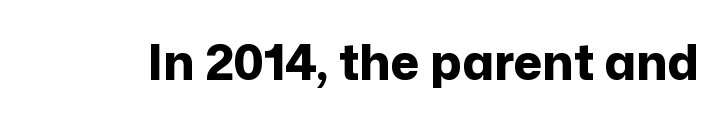
Caption: bold face, heavy strokes. The space beneath each line is pristine and unruled. The letters advance in unequal steps, a hallmark of proportional type. You can tell from the bare stems that sans-serif type was used. If you drew a line through each stem, it would be perfectly vertical.
